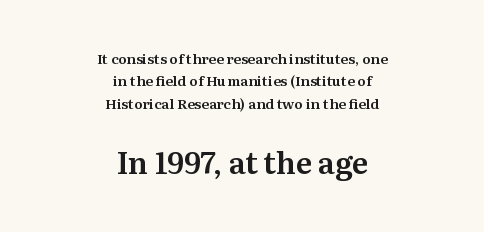
The image shows 30 px serif type, upright; set centered, normal line spacing (1.6x), normal letter spacing, not underlined; the second (bottom) block is 2.14x larger; medium stroke contrast and a medium x-height.
